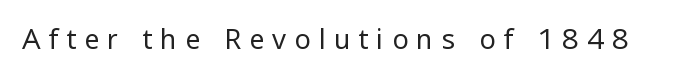
The image shows 27 px text type, upright; set unusually wide letter spacing (+0.29 em), not underlined.
